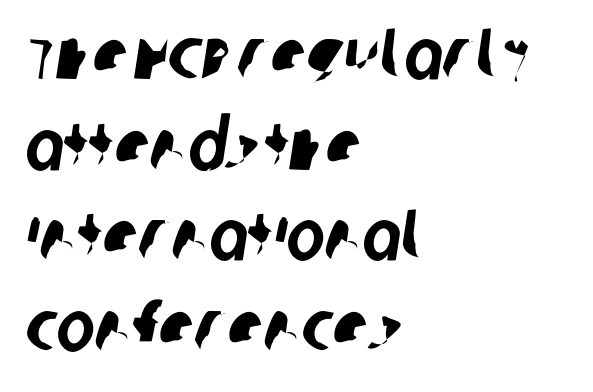
You could not count columns in this text — the font is proportionally spaced. Nobody touched the tracking dial on this one. Does the leading feel generous? No, just average. Underline: absent. The passage is arranged the way most books set body copy — flush left. The characters display no serif detailing; their extremities are plain.
